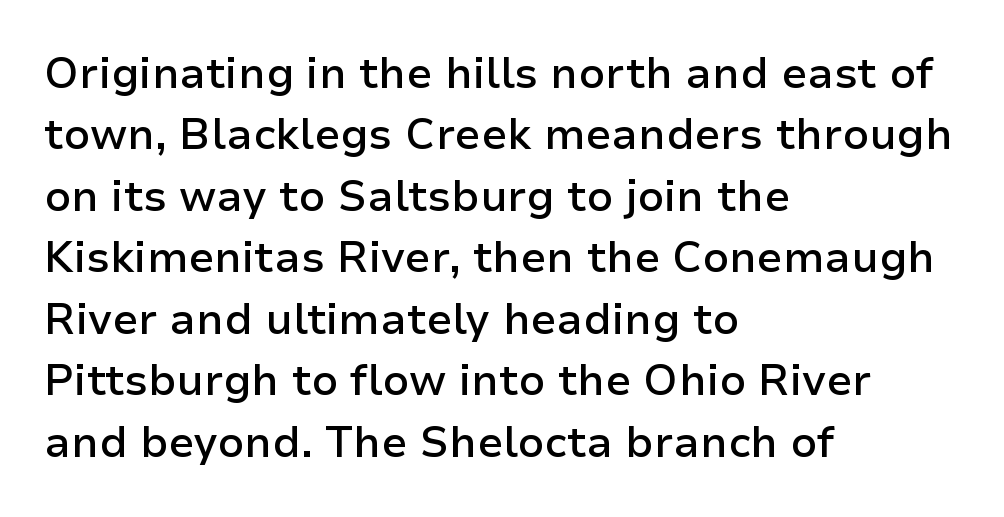
Q: Is the text bold? A: Semi-bold.
Q: Is the text italic (slanted)? A: No, it is upright.
Q: Is the typeface a serif or a sans-serif typeface? A: Sans-serif.
Q: Is the text underlined? A: No.
Q: How is the paragraph aligned? A: Left-aligned.
Q: Is the spacing between letters normal or unusually wide? A: Normal.
Q: Is the spacing between lines tight, normal or loose? A: Normal.
Q: Width (condensed, normal, or wide)? A: Normal.
Q: Stroke contrast? A: Low.
Q: x-height? A: Medium.
Q: Monospaced? A: No.
